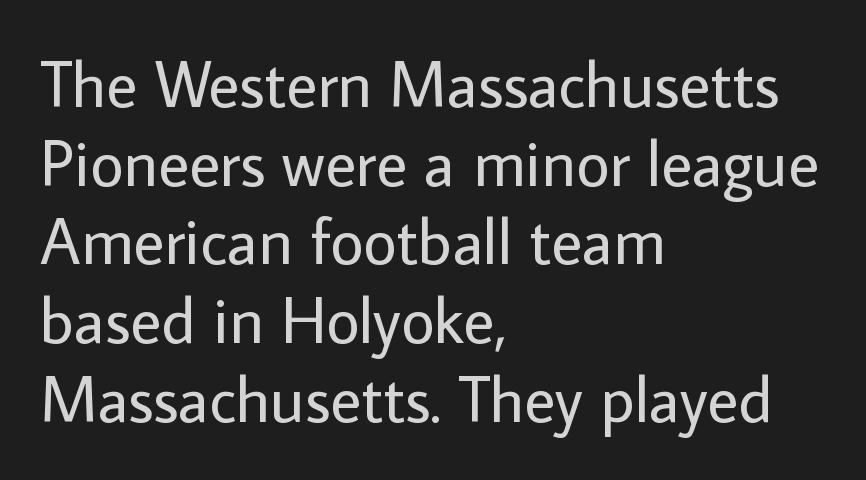
{"serif": "no", "italic": "no", "bold": "no", "weight": "regular", "width": "normal", "stroke_contrast": "low", "x_height": "medium", "monospaced": "no", "underline": "no", "align": "left", "line_spacing_ratio": 1.21, "letter_spacing": "normal", "letter_spacing_em": 0.0, "glyph_px": 65}
